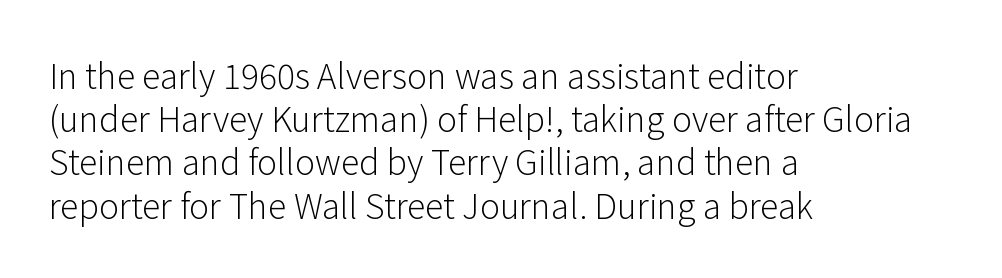
The image shows 34 px light sans-serif type, upright; set left-aligned, normal line spacing (1.27x), normal letter spacing, not underlined; low stroke contrast and a medium x-height.
